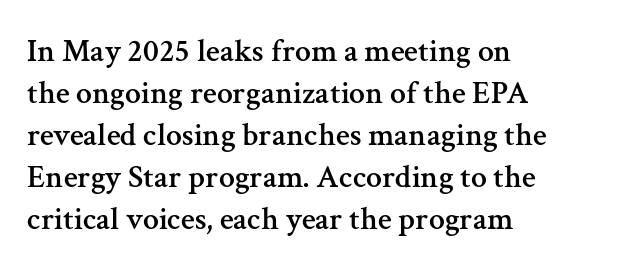
{"serif": "yes", "italic": "no", "width": "normal", "stroke_contrast": "medium", "x_height": "medium", "monospaced": "no", "underline": "no", "align": "left", "line_spacing": "normal", "line_spacing_ratio": 1.31, "letter_spacing": "normal", "letter_spacing_em": 0.0, "glyph_px": 32}
